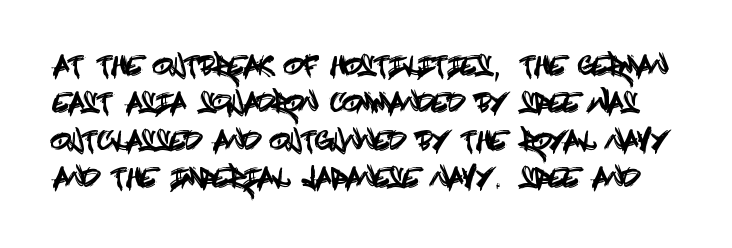
Look at the tracking — it's just the regular setting, nothing added. Leading: standard. Underline: absent.
